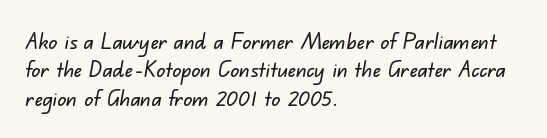
The image shows 22 px text type; set left-aligned, normal line spacing (1.29x), normal letter spacing, not underlined.
